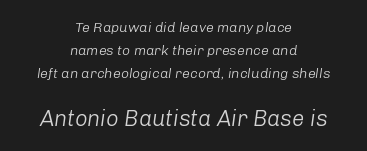
Q: Is the text bold? A: No.
Q: Is the text italic (slanted)? A: Yes, it leans right by about 8 degrees.
Q: Is the text underlined? A: No.
Q: How is the paragraph aligned? A: Centered.
Q: Is the spacing between letters normal or unusually wide? A: Normal.
Q: Is the spacing between lines tight, normal or loose? A: Normal.
Q: Which block of text is set in a larger size, the first (top) or the second (bottom)? A: The second (bottom) one.
